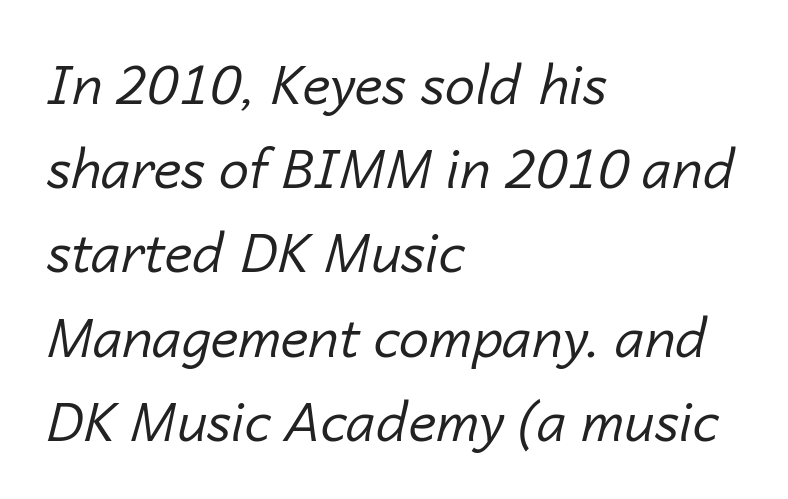
The image shows 54 px regular-weight type, italic (leaning right); set left-aligned, normal line spacing (1.56x), normal letter spacing, not underlined; low stroke contrast and a medium x-height.
